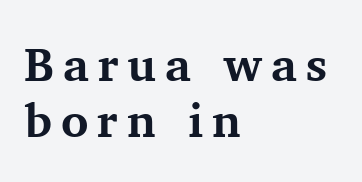
{"serif": "yes", "italic": "no", "bold": "yes", "weight": "bold", "width": "normal", "stroke_contrast": "medium", "x_height": "medium", "monospaced": "no", "underline": "no", "align": "left", "line_spacing_ratio": 1.19, "glyph_px": 47}
